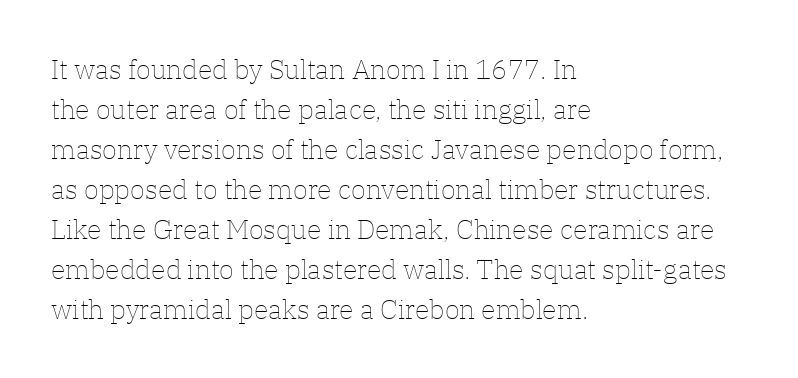
The image shows 27 px text type, upright; set left-aligned, normal line spacing (1.48x), normal letter spacing, not underlined.
